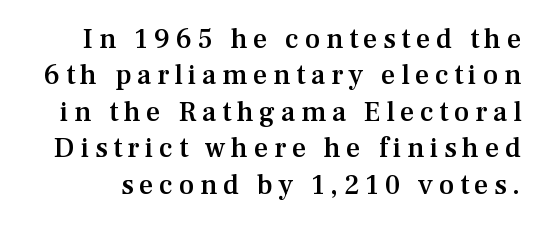
{"serif": "yes", "italic": "no", "bold": "semi", "weight": "semibold", "width": "normal", "stroke_contrast": "medium", "x_height": "medium", "monospaced": "no", "underline": "no", "line_spacing": "normal", "line_spacing_ratio": 1.3, "letter_spacing": "wide", "letter_spacing_em": 0.2, "glyph_px": 28}
